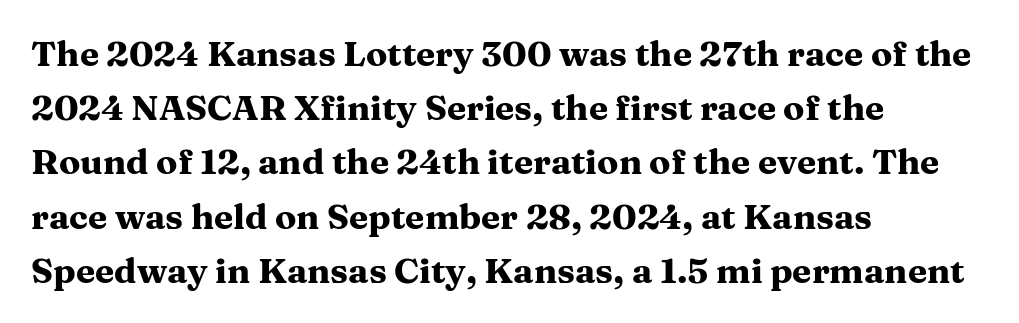
{"serif": "yes", "italic": "no", "bold": "yes", "weight": "heavy", "width": "wide", "stroke_contrast": "medium", "x_height": "medium", "monospaced": "no", "underline": "no", "align": "left", "line_spacing": "normal", "line_spacing_ratio": 1.55, "letter_spacing": "normal", "letter_spacing_em": 0.0, "glyph_px": 35}
